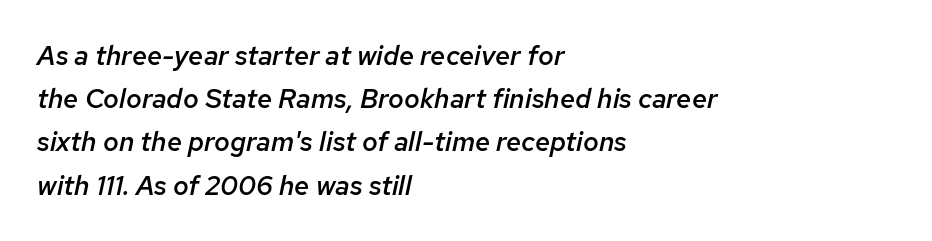
Standard letterfit; no display-style spreading of the glyphs. Look at the stroke-to-counter ratio: somewhat heavy, a semibold. Compared with a centered layout, this one pins lines to the left instead. Each new line begins a customary step beneath the previous one.
